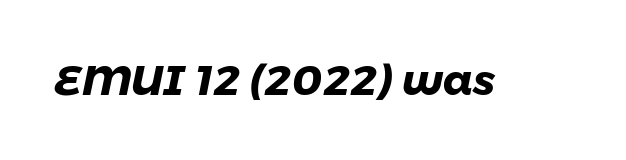
The image shows 42 px heavy sans-serif type; set normal letter spacing, not underlined; low stroke contrast and a medium x-height.
